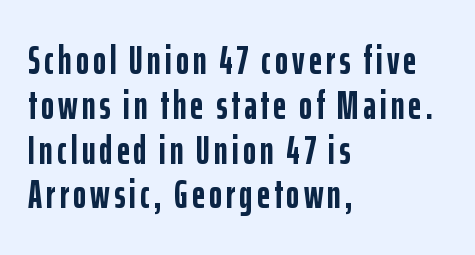
The area under the type is left untouched. The rendering uses a bold face; every stroke is thick and dark. A typesetter would call this leading minimal, almost set solid. Line starts are locked; line ends wander. No feet cap the strokes, marking this as sans-serif type.
